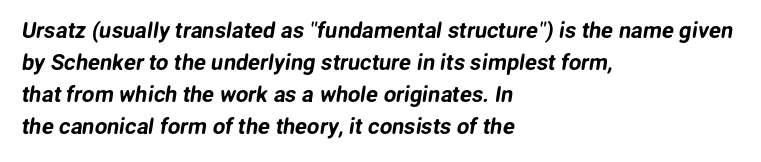
Visually the block forms a straight wall on the left and a jagged coastline on the right. This rendering leaves character spacing at its baseline value. The space beneath each line is pristine and unruled. In terms of leading, this rendering sits right in the middle.
